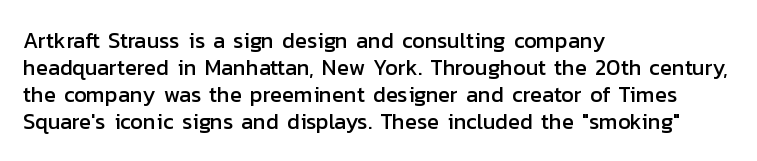
Is the block centered? No — it sits flush against the left margin. Beneath every word, the page is bare. What stands out about the letter spacing? Nothing — it is the standard amount. The lettering stays uniformly vertical, giving the passage a roman look.
